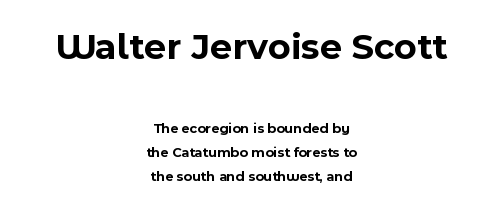
Q: Is the text bold? A: Yes.
Q: Is the text italic (slanted)? A: No, it is upright.
Q: Is the typeface a serif or a sans-serif typeface? A: Sans-serif.
Q: Is the text underlined? A: No.
Q: How is the paragraph aligned? A: Centered.
Q: Is the spacing between letters normal or unusually wide? A: Normal.
Q: Which block of text is set in a larger size, the first (top) or the second (bottom)? A: The first (top) one.
Q: Width (condensed, normal, or wide)? A: Normal.
Q: x-height? A: Medium.
Q: Monospaced? A: No.
